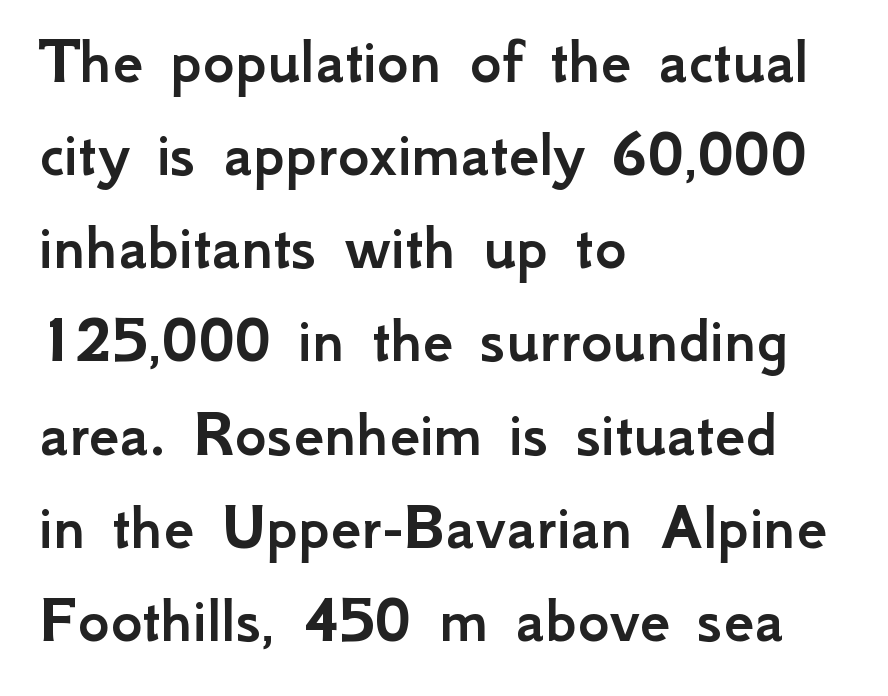
The letters advance in unequal steps, a hallmark of proportional type. It's the straight-up-and-down kind of type. Teacher's note: observe the even left margin — that is flush-left alignment. Serif or sans? Sans — the stroke terminals are bare. This block has exactly the height ordinary leading produces.
